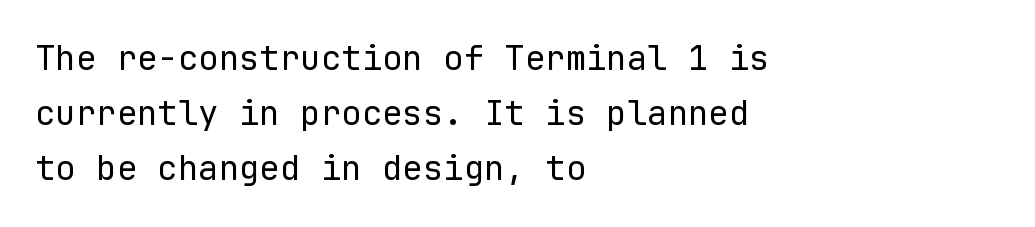
{"serif": "no", "italic": "no", "bold": "no", "weight": "regular", "width": "normal", "stroke_contrast": "low", "x_height": "medium", "monospaced": "yes", "underline": "no", "align": "left", "line_spacing": "normal", "line_spacing_ratio": 1.62, "letter_spacing": "normal", "letter_spacing_em": 0.0, "glyph_px": 34}
